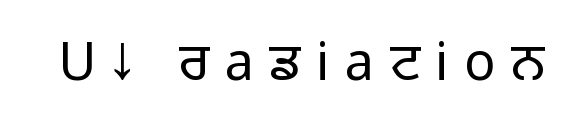
Short note: letters widely spaced. The glyphs in this specimen are sans serif. Looks like regular typesetting: each glyph gets only the width it needs. No italicization has been applied; the sample stays upright.
